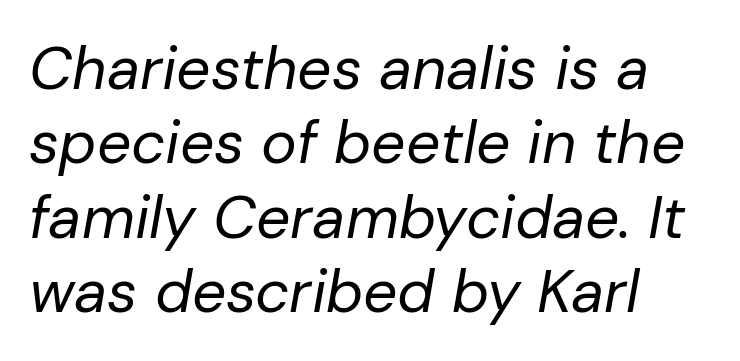
{"italic": "yes", "lean": "right", "slant_degrees": 10, "bold": "no", "weight": "regular", "width": "normal", "stroke_contrast": "low", "x_height": "medium", "monospaced": "no", "underline": "no", "align": "left", "line_spacing_ratio": 1.24, "letter_spacing": "normal", "letter_spacing_em": 0.0, "glyph_px": 60}
